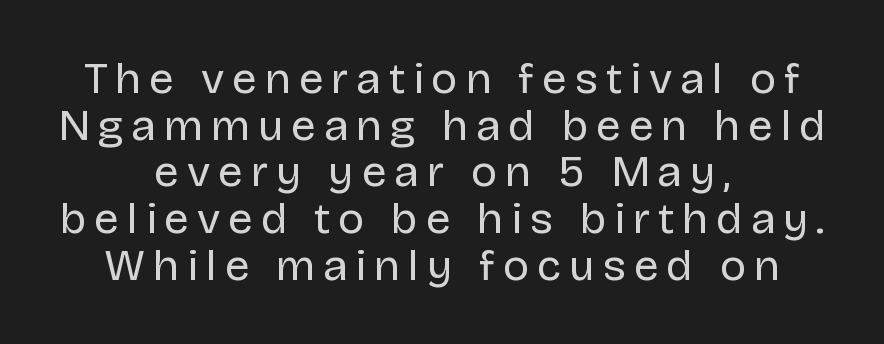
The image shows 44 px regular-weight sans-serif type, upright; set centered, tight line spacing (1.06x), not underlined; low stroke contrast and a large x-height.
